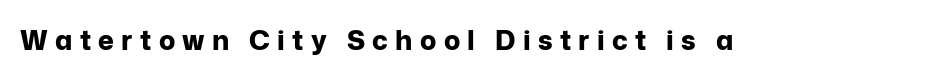
Q: Is the text bold? A: Yes.
Q: Is the text italic (slanted)? A: No, it is upright.
Q: Is the text underlined? A: No.
Q: Is the spacing between letters normal or unusually wide? A: Unusually wide.
